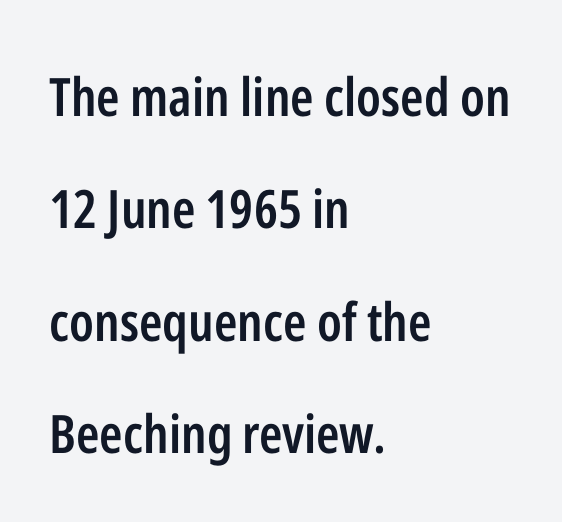
{"serif": "no", "italic": "no", "bold": "semi", "weight": "semibold", "width": "condensed", "stroke_contrast": "low", "x_height": "medium", "monospaced": "no", "underline": "no", "align": "left", "line_spacing": "loose", "line_spacing_ratio": 2.12, "letter_spacing": "normal", "letter_spacing_em": 0.0, "glyph_px": 53}
